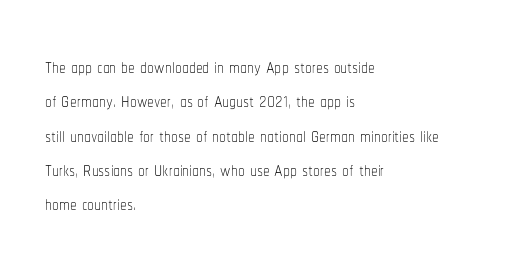
The image shows 27 px text type, upright; set left-aligned, normal line spacing (1.27x), normal letter spacing, not underlined.
